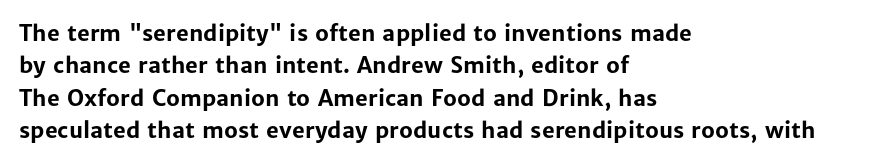
This block has exactly the height ordinary leading produces. A roman cut, with each character standing at attention. Typesetter's note: full bold, strokes at maximum text heaviness. The rendering anchors every line to the left-hand side.
